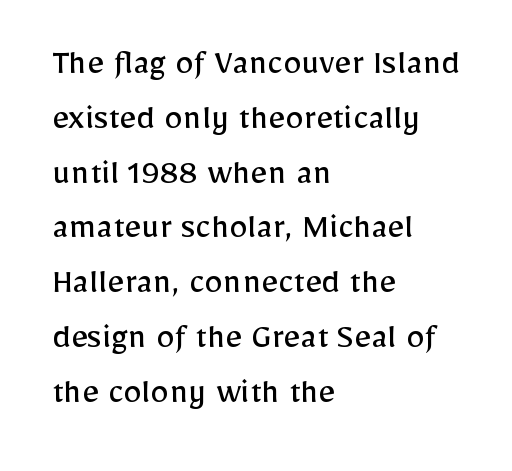
Q: Is the text bold? A: No.
Q: Is the text italic (slanted)? A: No, it is upright.
Q: Is the typeface a serif or a sans-serif typeface? A: Sans-serif.
Q: Is the text underlined? A: No.
Q: How is the paragraph aligned? A: Left-aligned.
Q: Is the spacing between letters normal or unusually wide? A: Normal.
Q: Is the spacing between lines tight, normal or loose? A: Normal.
Q: Width (condensed, normal, or wide)? A: Normal.
Q: Stroke contrast? A: Low.
Q: x-height? A: Medium.
Q: Monospaced? A: No.
